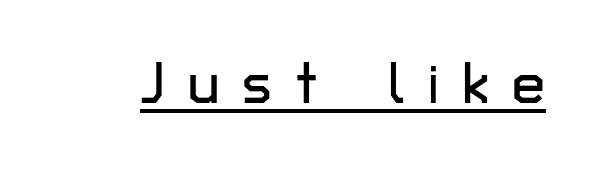
{"serif": "no", "italic": "no", "width": "normal", "stroke_contrast": "low", "x_height": "medium", "monospaced": "no", "underline": "yes", "letter_spacing": "wide", "letter_spacing_em": 0.39, "glyph_px": 59}
